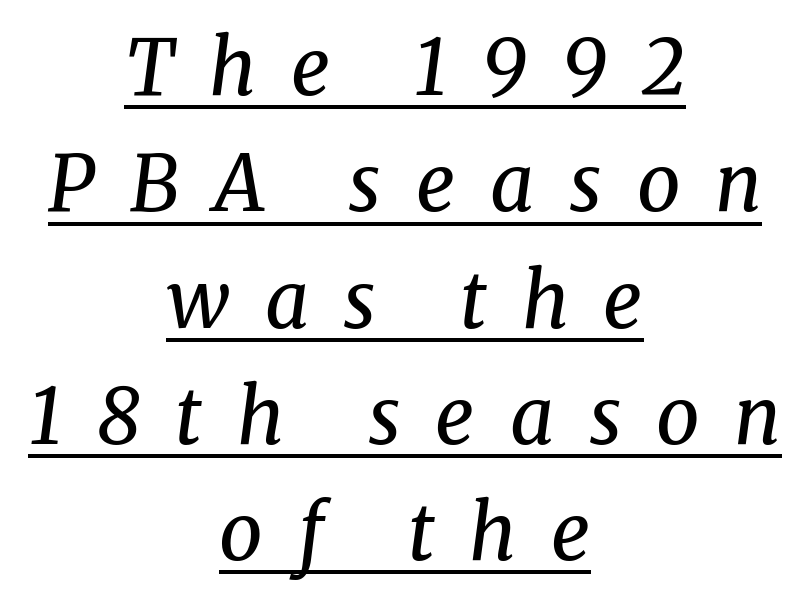
The image shows 77 px regular-weight serif type, italic (leaning right); set centered, normal line spacing (1.51x), unusually wide letter spacing (+0.45 em), underlined; medium stroke contrast and a medium x-height.
